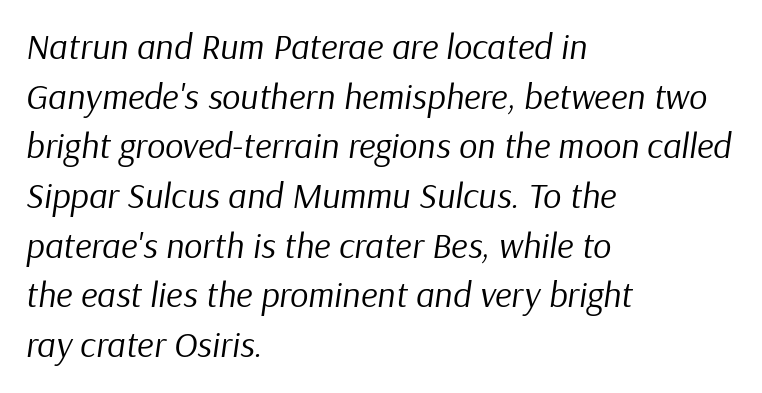
The image shows 36 px regular-weight type, italic (leaning right); set left-aligned, normal line spacing (1.38x), normal letter spacing, not underlined; low stroke contrast and a medium x-height.
